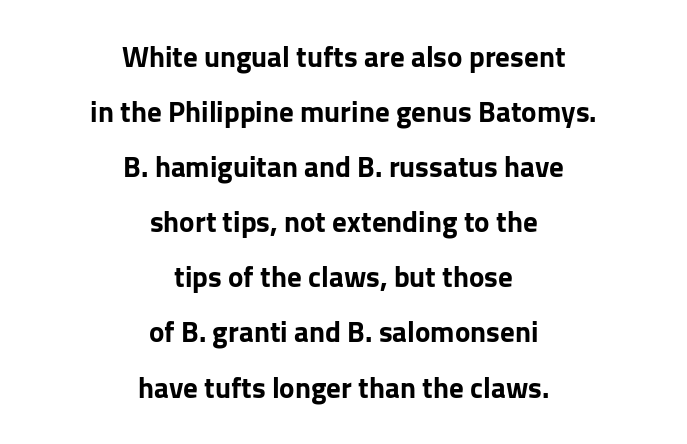
Q: Is the text bold? A: Yes.
Q: Is the text italic (slanted)? A: No, it is upright.
Q: Is the typeface a serif or a sans-serif typeface? A: Sans-serif.
Q: Is the text underlined? A: No.
Q: How is the paragraph aligned? A: Centered.
Q: Is the spacing between letters normal or unusually wide? A: Normal.
Q: Is the spacing between lines tight, normal or loose? A: Loose.
Q: Width (condensed, normal, or wide)? A: Normal.
Q: Stroke contrast? A: Low.
Q: x-height? A: Medium.
Q: Monospaced? A: No.
